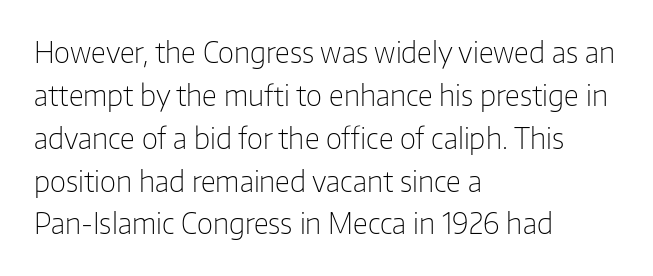
{"serif": "no", "italic": "no", "bold": "no", "weight": "light", "width": "normal", "stroke_contrast": "low", "x_height": "medium", "monospaced": "no", "underline": "no", "align": "left", "line_spacing": "normal", "line_spacing_ratio": 1.53, "letter_spacing": "normal", "letter_spacing_em": 0.0, "glyph_px": 28}
